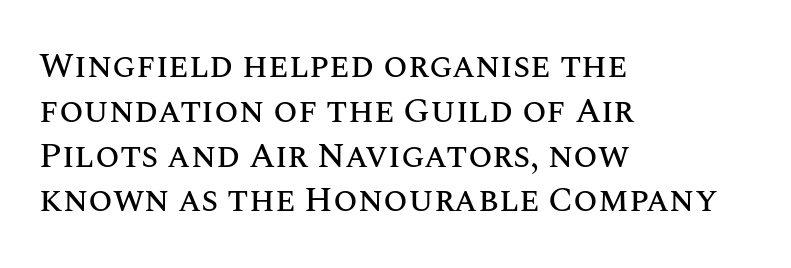
{"italic": "no", "width": "normal", "stroke_contrast": "medium", "x_height": "large", "monospaced": "no", "underline": "no", "align": "left", "line_spacing": "normal", "line_spacing_ratio": 1.28, "letter_spacing": "normal", "letter_spacing_em": 0.0, "glyph_px": 35}
